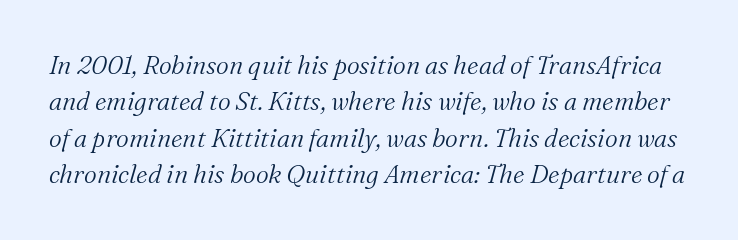
Caption: standard tracking, unaltered. On a weight scale, this lands at 450 or below. Anything drawn beneath the words? Only blank space. The letters are slanted; this is an italic face. Is there much room between lines? A standard amount, neither cramped nor airy.
